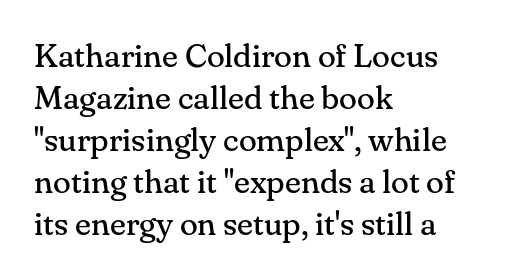
{"serif": "yes", "italic": "no", "bold": "no", "weight": "regular", "width": "normal", "stroke_contrast": "medium", "x_height": "small", "monospaced": "no", "underline": "no", "align": "left", "line_spacing": "normal", "line_spacing_ratio": 1.27, "letter_spacing": "normal", "letter_spacing_em": 0.0, "glyph_px": 33}
